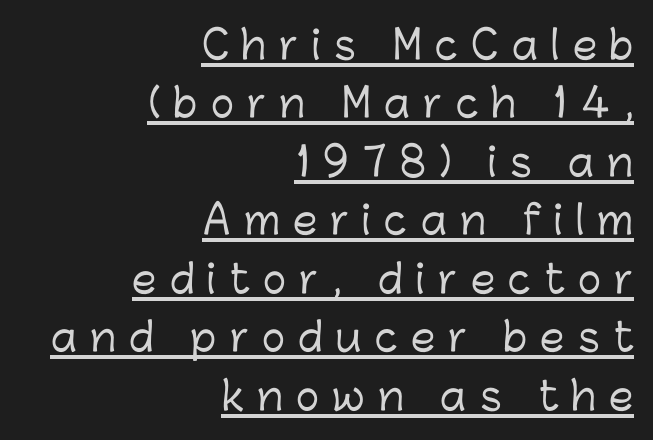
{"serif": "no", "italic": "no", "width": "normal", "stroke_contrast": "low", "x_height": "medium", "monospaced": "no", "underline": "yes", "align": "right", "line_spacing": "normal", "line_spacing_ratio": 1.5, "letter_spacing": "wide", "letter_spacing_em": 0.34, "glyph_px": 39}
